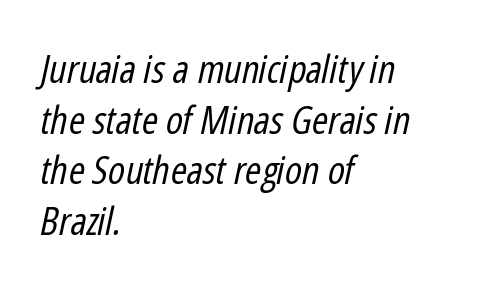
The image shows 39 px regular-weight, condensed type, italic (leaning right); set left-aligned, normal line spacing (1.3x), normal letter spacing, not underlined; low stroke contrast and a medium x-height.
